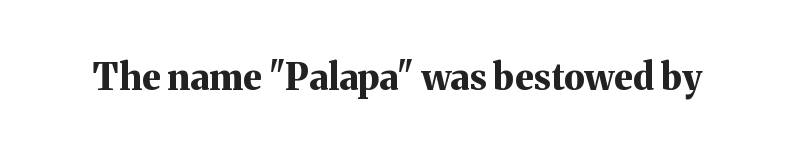
{"serif": "yes", "italic": "no", "bold": "yes", "weight": "bold", "width": "normal", "stroke_contrast": "medium", "x_height": "medium", "monospaced": "no", "underline": "no", "letter_spacing": "normal", "letter_spacing_em": 0.0, "glyph_px": 36}
